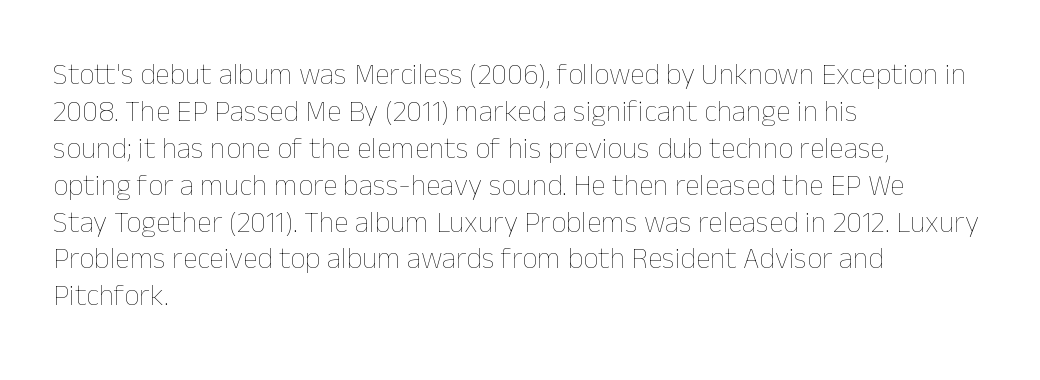
The image shows 30 px thin type, upright; set left-aligned, line spacing 1.23x, normal letter spacing, not underlined; low stroke contrast and a medium x-height.
